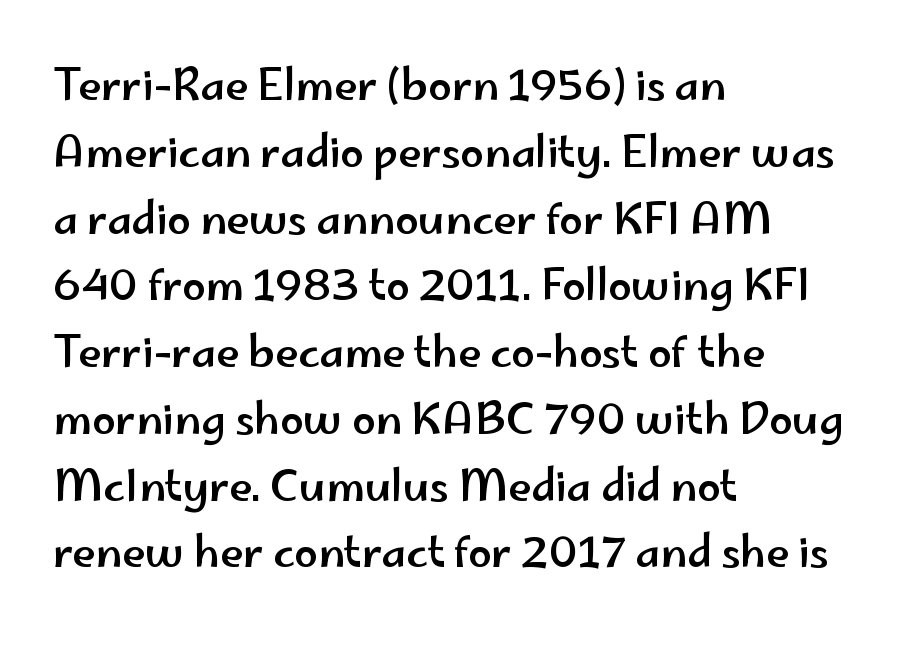
Q: Is the text italic (slanted)? A: No, it is upright.
Q: Is the typeface a serif or a sans-serif typeface? A: Sans-serif.
Q: Is the text underlined? A: No.
Q: How is the paragraph aligned? A: Left-aligned.
Q: Is the spacing between letters normal or unusually wide? A: Normal.
Q: Is the spacing between lines tight, normal or loose? A: Normal.
Q: Width (condensed, normal, or wide)? A: Wide.
Q: Stroke contrast? A: Low.
Q: x-height? A: Small.
Q: Monospaced? A: No.
